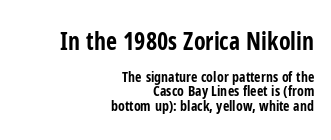
Q: Is the text bold? A: Yes.
Q: Is the text italic (slanted)? A: No, it is upright.
Q: Is the text underlined? A: No.
Q: How is the paragraph aligned? A: Right-aligned.
Q: Is the spacing between letters normal or unusually wide? A: Normal.
Q: Is the spacing between lines tight, normal or loose? A: Tight.
Q: Which block of text is set in a larger size, the first (top) or the second (bottom)? A: The first (top) one.
